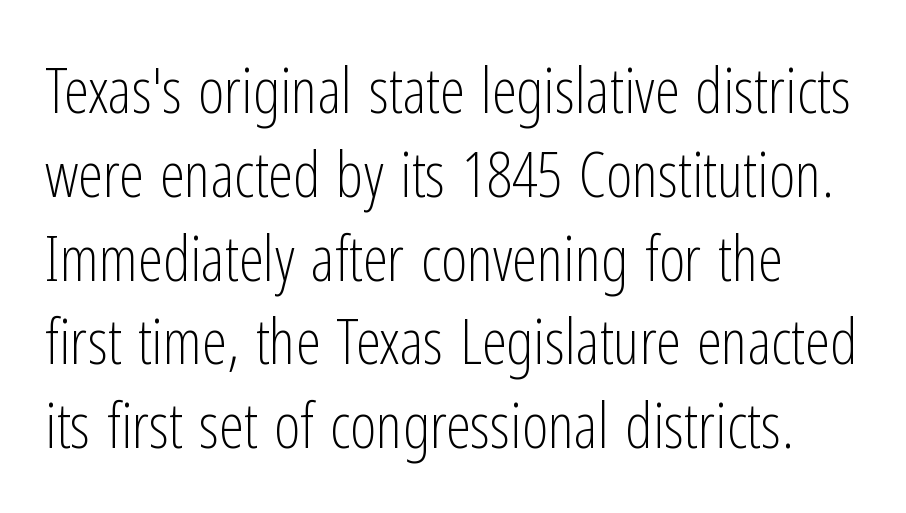
{"serif": "no", "italic": "no", "bold": "no", "weight": "light", "width": "condensed", "stroke_contrast": "low", "x_height": "medium", "monospaced": "no", "underline": "no", "line_spacing": "normal", "line_spacing_ratio": 1.33, "letter_spacing": "normal", "letter_spacing_em": 0.0, "glyph_px": 63}
